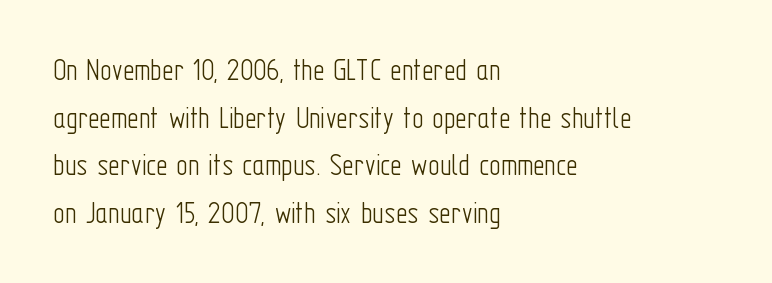
The image shows 32 px light, condensed sans-serif type, upright; set left-aligned, normal line spacing (1.49x), normal letter spacing, not underlined; low stroke contrast and a medium x-height.
